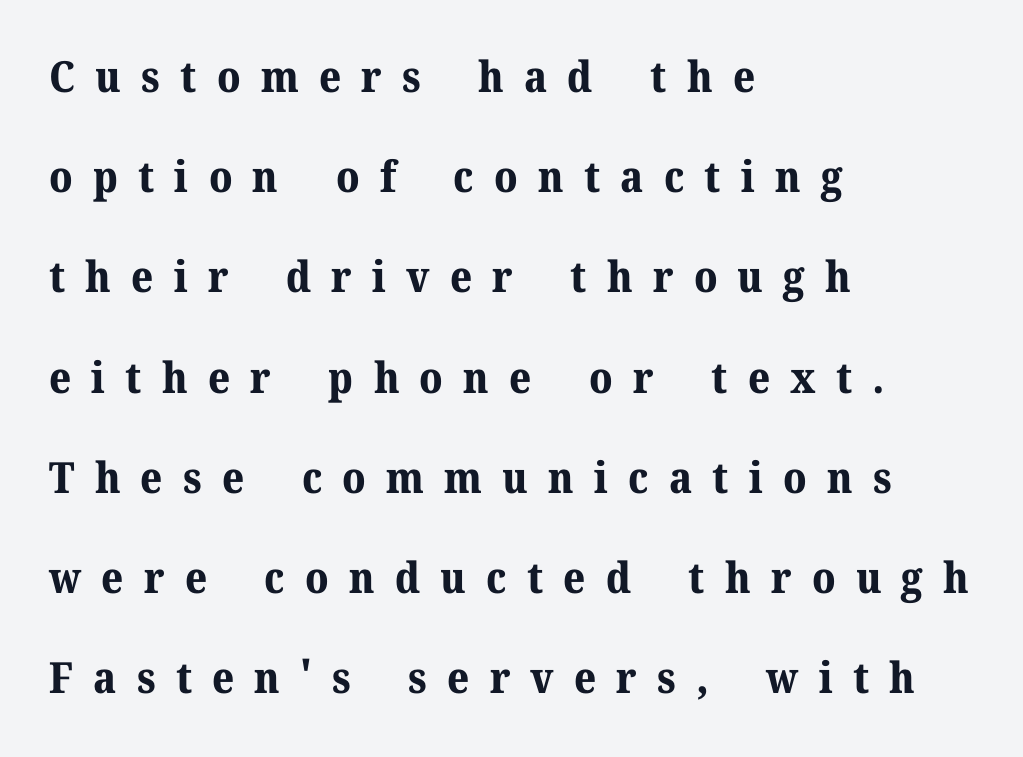
Regarding leading, the lines here are spaced well apart. Emphasis by weight is at full strength: bold. The text block is weighted toward the left margin, trailing off unevenly rightward. Characters remain perfectly vertical along every line.
